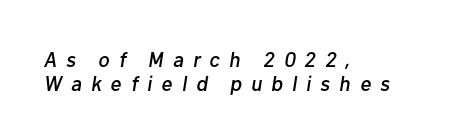
{"italic": "yes", "lean": "right", "slant_degrees": 10, "underline": "no", "align": "left", "line_spacing": "tight", "line_spacing_ratio": 1.13, "letter_spacing": "wide", "letter_spacing_em": 0.44, "glyph_px": 21}
